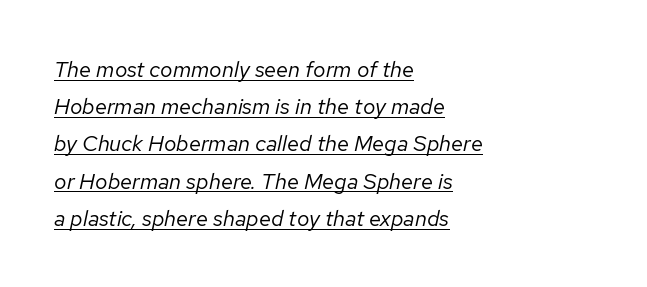
{"italic": "yes", "lean": "right", "slant_degrees": 12, "bold": "no", "underline": "yes", "align": "left", "line_spacing": "normal", "line_spacing_ratio": 1.69, "letter_spacing": "normal", "letter_spacing_em": 0.0, "glyph_px": 22}
